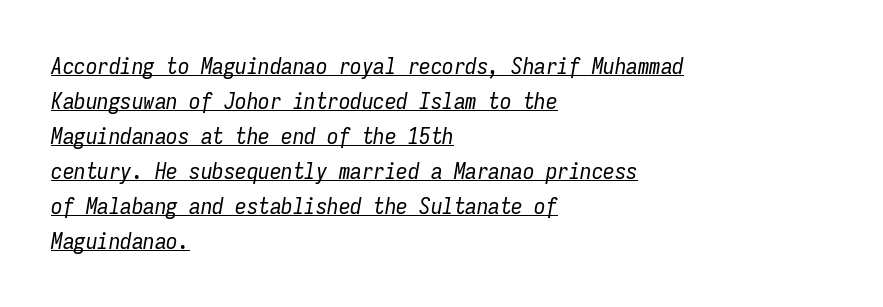
The image shows 23 px text type, italic (leaning right); set left-aligned, normal line spacing (1.52x), normal letter spacing, underlined.
